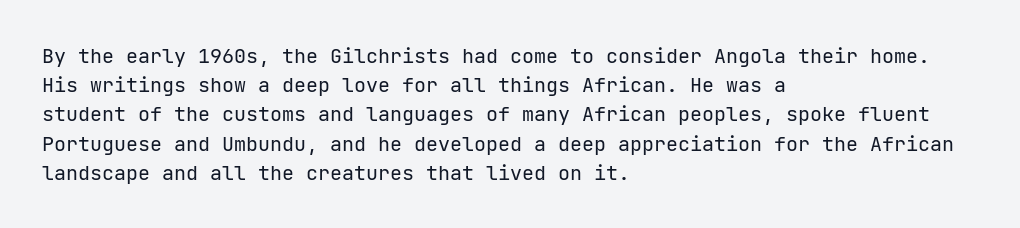
Q: Is the text bold? A: No.
Q: Is the text italic (slanted)? A: No, it is upright.
Q: Is the text underlined? A: No.
Q: How is the paragraph aligned? A: Left-aligned.
Q: Is the spacing between letters normal or unusually wide? A: Normal.
Q: Is the spacing between lines tight, normal or loose? A: Normal.
